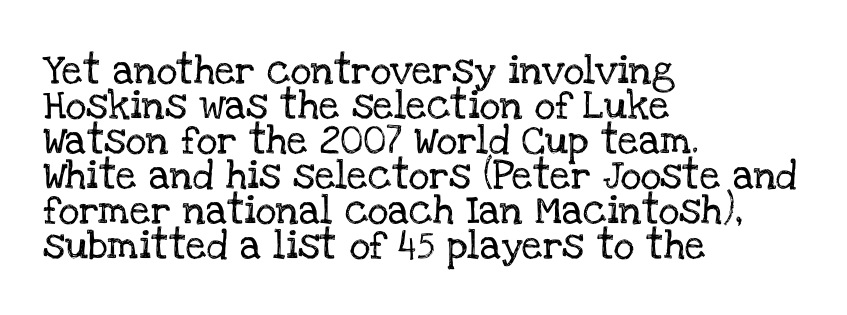
The image shows 29 px serif type, upright; set left-aligned, line spacing 1.21x, normal letter spacing, not underlined; low stroke contrast and a large x-height.
